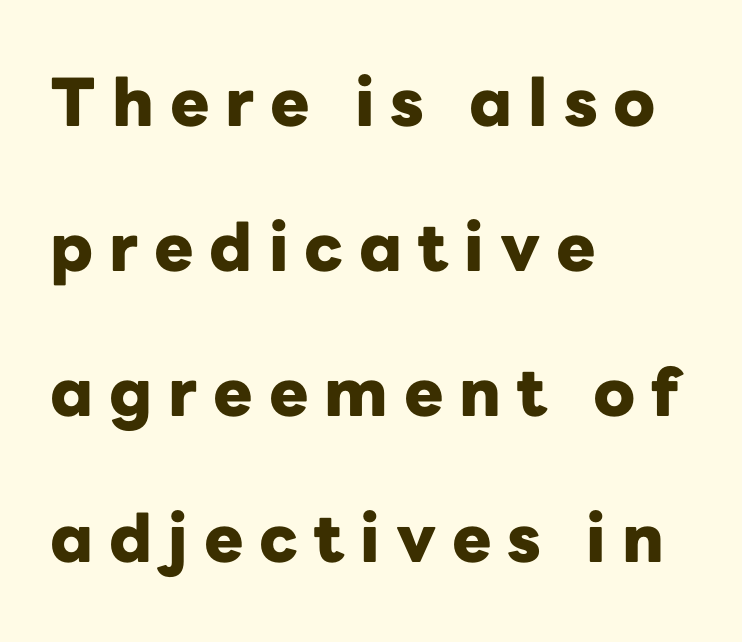
Left-aligned paragraph, ragged on the right. Letter spacing: wide. Emphasis by weight is at full strength: bold. Grotesque or geometric, the face here clearly has no serifs.
